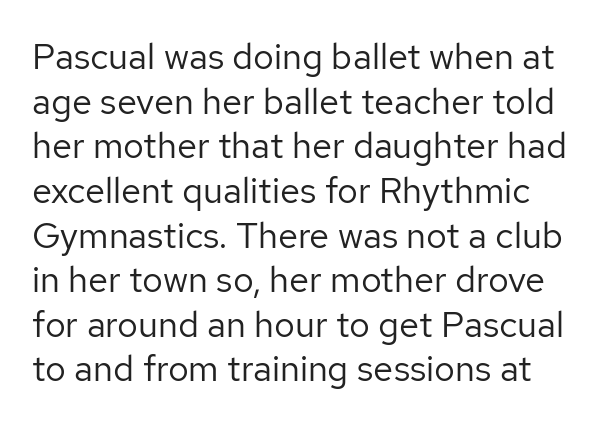
The image shows 36 px regular-weight sans-serif type, upright; set line spacing 1.24x, normal letter spacing, not underlined; low stroke contrast and a medium x-height.
